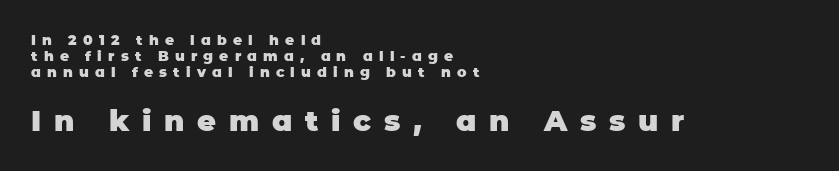
Q: Is the text bold? A: Yes.
Q: Is the text italic (slanted)? A: No, it is upright.
Q: Is the typeface a serif or a sans-serif typeface? A: Sans-serif.
Q: Is the text underlined? A: No.
Q: How is the paragraph aligned? A: Left-aligned.
Q: Is the spacing between letters normal or unusually wide? A: Unusually wide.
Q: Is the spacing between lines tight, normal or loose? A: Tight.
Q: Which block of text is set in a larger size, the first (top) or the second (bottom)? A: The second (bottom) one.
Q: Width (condensed, normal, or wide)? A: Normal.
Q: Stroke contrast? A: Low.
Q: x-height? A: Large.
Q: Monospaced? A: No.
